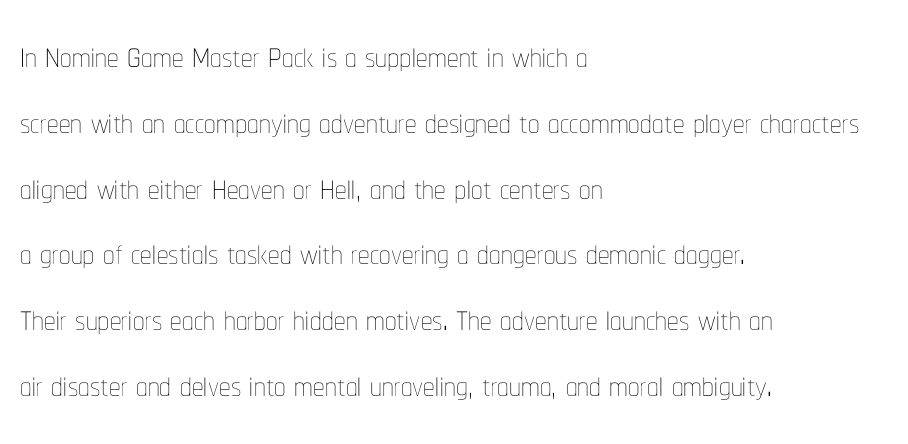
Q: Is the text bold? A: No.
Q: Is the text italic (slanted)? A: No, it is upright.
Q: Is the text underlined? A: No.
Q: How is the paragraph aligned? A: Left-aligned.
Q: Is the spacing between letters normal or unusually wide? A: Normal.
Q: Is the spacing between lines tight, normal or loose? A: Normal.
Q: Width (condensed, normal, or wide)? A: Condensed.
Q: Stroke contrast? A: Low.
Q: x-height? A: Medium.
Q: Monospaced? A: No.
